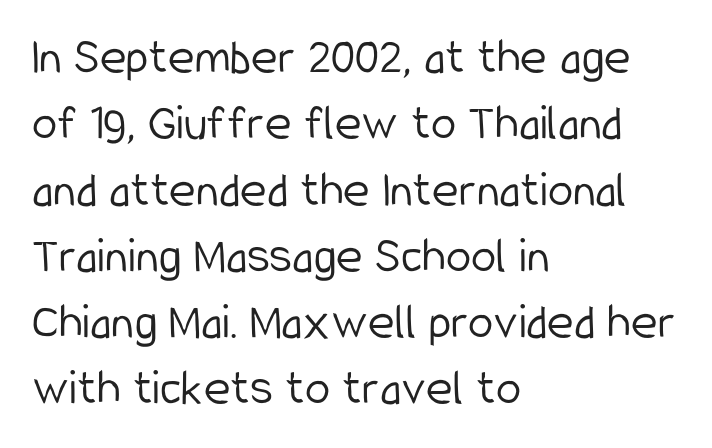
{"serif": "no", "italic": "no", "bold": "no", "weight": "light", "width": "condensed", "stroke_contrast": "low", "x_height": "medium", "monospaced": "no", "underline": "no", "align": "left", "line_spacing": "normal", "line_spacing_ratio": 1.3, "letter_spacing": "normal", "letter_spacing_em": 0.0, "glyph_px": 51}
